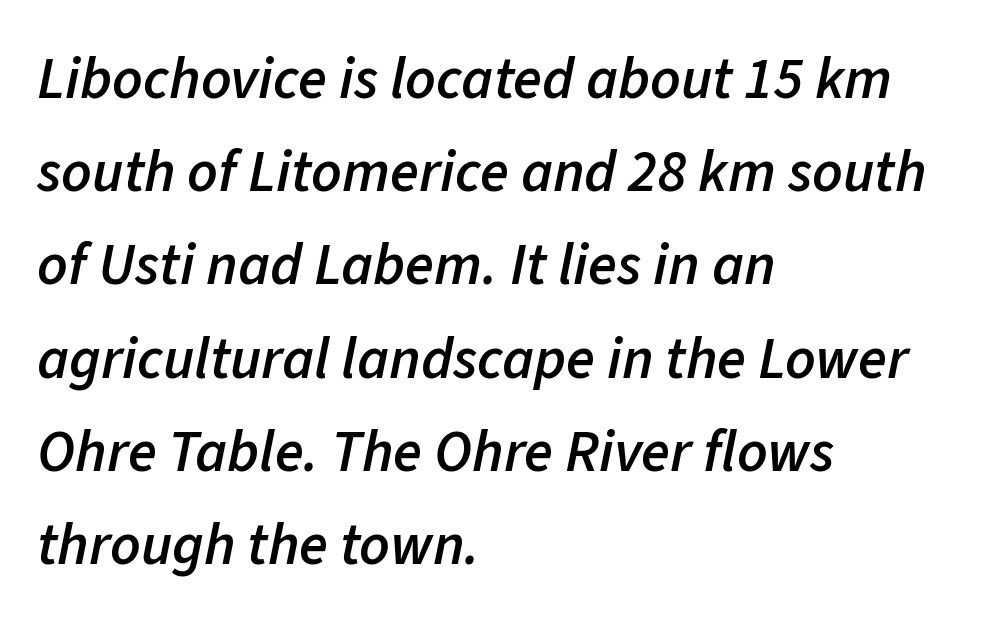
{"italic": "yes", "lean": "right", "slant_degrees": 11, "bold": "semi", "weight": "semibold", "width": "normal", "stroke_contrast": "low", "x_height": "medium", "monospaced": "no", "underline": "no", "align": "left", "line_spacing": "normal", "line_spacing_ratio": 1.58, "letter_spacing": "normal", "letter_spacing_em": 0.0, "glyph_px": 59}
